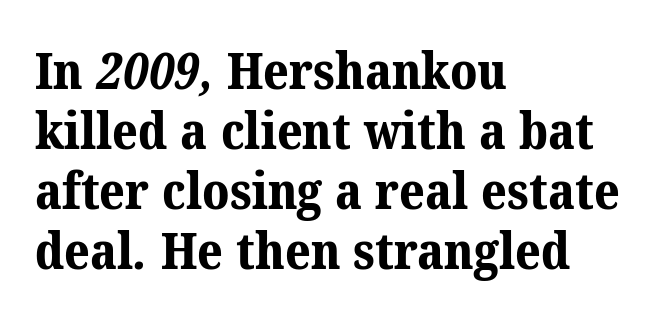
This rendering uses left alignment, leaving the right contour irregular. What kind of face is this? One with serifs. Weight check: bold — yes, fully. These lines are rendered in a variable-pitch font. Descenders are the only things crossing below the line.
